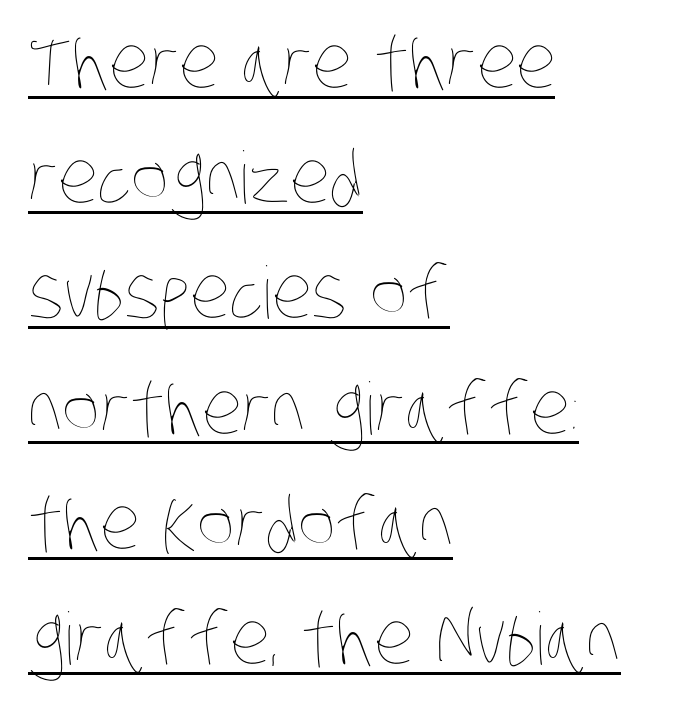
{"bold": "no", "weight": "thin", "width": "condensed", "stroke_contrast": "low", "x_height": "large", "monospaced": "no", "underline": "yes", "align": "left", "line_spacing": "normal", "line_spacing_ratio": 1.6, "letter_spacing": "normal", "letter_spacing_em": 0.0, "glyph_px": 72}
